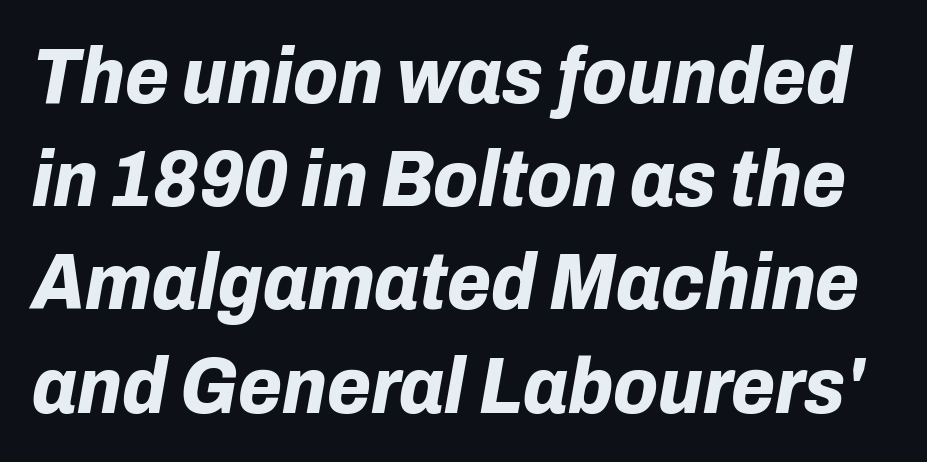
The image shows 80 px bold type, italic (leaning right); set normal line spacing (1.29x), normal letter spacing, not underlined; low stroke contrast and a medium x-height.
